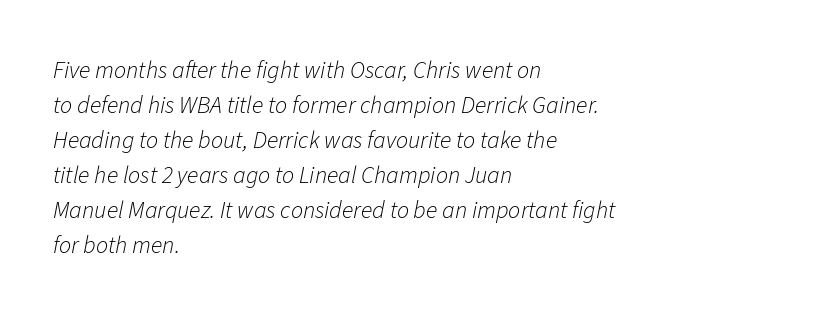
The image shows 24 px text type, italic (leaning right); set left-aligned, normal line spacing (1.46x), normal letter spacing, not underlined.
